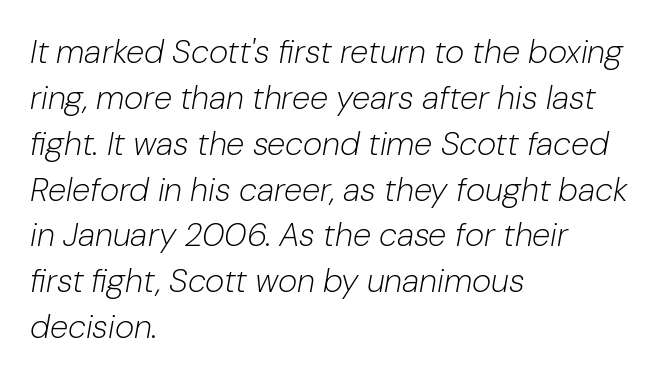
Teacher's note: observe the even left margin — that is flush-left alignment. Vertical stems look standard width or narrower in stroke. Tracking here is standard; glyphs follow each other at the usual distance. You could not count columns in this text — the font is proportionally spaced. Underlining? Definitely not there.
